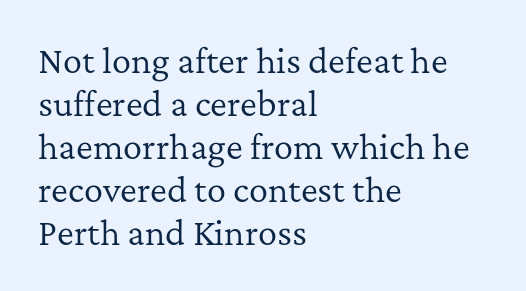
Glyph-to-glyph distance matches everyday printed text. In terms of posture, this sample is upright. No word sits above an underline. How would I describe the line gaps? Plain and ordinary.
